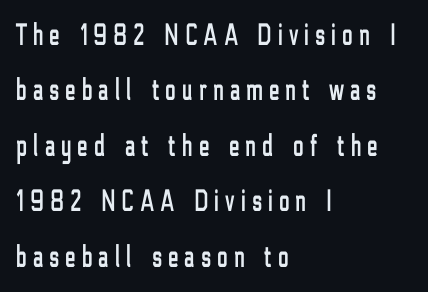
Q: Is the text italic (slanted)? A: No, it is upright.
Q: Is the typeface a serif or a sans-serif typeface? A: Sans-serif.
Q: Is the text underlined? A: No.
Q: How is the paragraph aligned? A: Left-aligned.
Q: Is the spacing between letters normal or unusually wide? A: Unusually wide.
Q: Width (condensed, normal, or wide)? A: Condensed.
Q: Stroke contrast? A: Low.
Q: x-height? A: Medium.
Q: Monospaced? A: No.
